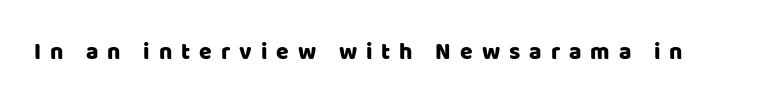
The image shows 23 px text type, upright; set unusually wide letter spacing (+0.39 em), not underlined.
